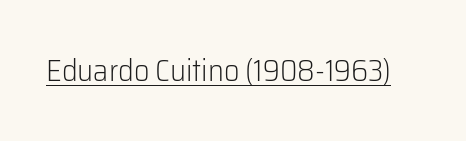
Q: Is the text bold? A: No.
Q: Is the text italic (slanted)? A: No, it is upright.
Q: Is the typeface a serif or a sans-serif typeface? A: Sans-serif.
Q: Is the text underlined? A: Yes.
Q: Is the spacing between letters normal or unusually wide? A: Normal.
Q: Width (condensed, normal, or wide)? A: Normal.
Q: Stroke contrast? A: Low.
Q: x-height? A: Medium.
Q: Monospaced? A: No.
